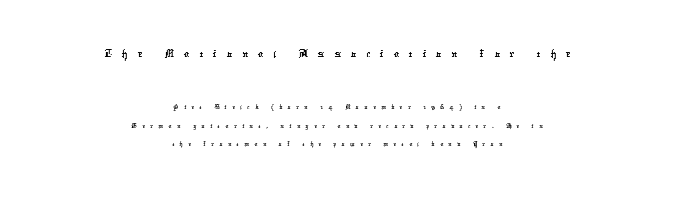
The image shows 27 px text type; set centered, line spacing 1.24x, unusually wide letter spacing (+0.36 em), not underlined; the first (top) block is 1.8x larger.
